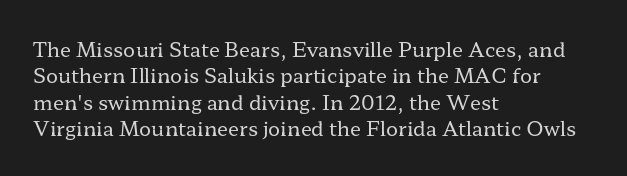
{"italic": "no", "bold": "no", "underline": "no", "align": "left", "line_spacing": "normal", "line_spacing_ratio": 1.32, "letter_spacing": "normal", "letter_spacing_em": 0.0, "glyph_px": 20}
